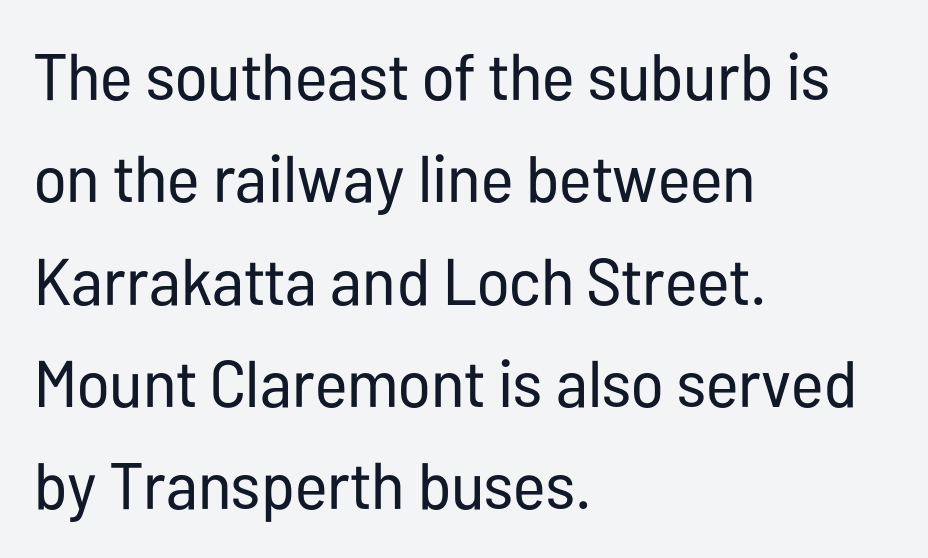
{"serif": "no", "italic": "no", "bold": "no", "weight": "regular", "width": "condensed", "stroke_contrast": "low", "x_height": "medium", "monospaced": "no", "underline": "no", "align": "left", "line_spacing": "normal", "line_spacing_ratio": 1.55, "letter_spacing": "normal", "letter_spacing_em": 0.0, "glyph_px": 66}
